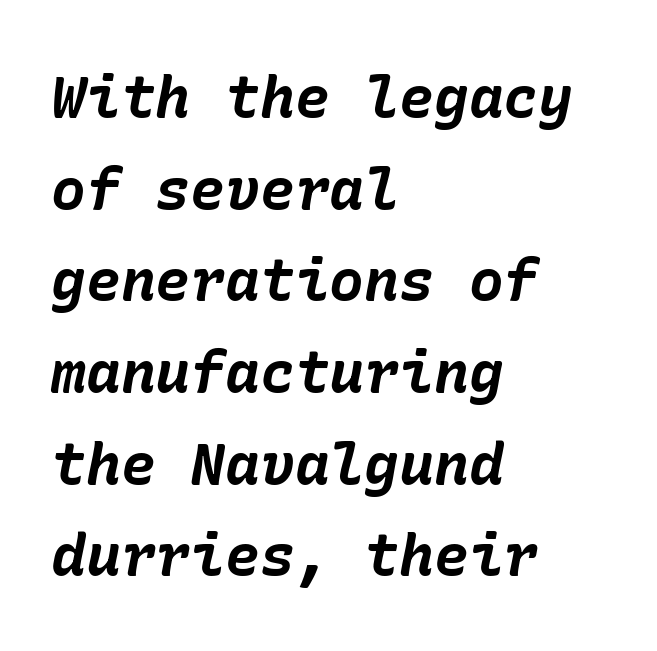
{"italic": "yes", "lean": "right", "slant_degrees": 10, "bold": "yes", "weight": "bold", "width": "normal", "stroke_contrast": "low", "x_height": "medium", "underline": "no", "align": "left", "line_spacing": "normal", "line_spacing_ratio": 1.58, "letter_spacing": "normal", "letter_spacing_em": 0.0, "glyph_px": 58}
